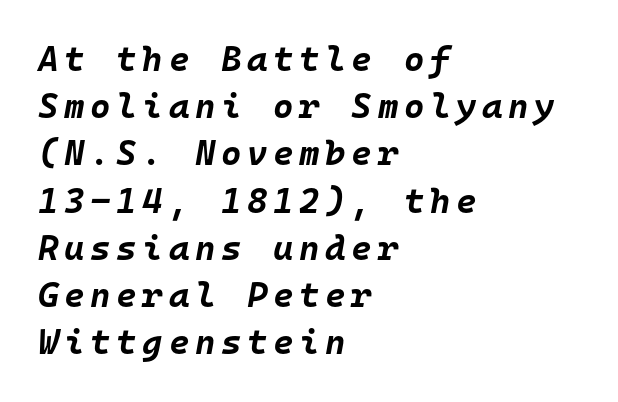
Q: Is the text bold? A: Yes.
Q: Is the text italic (slanted)? A: Yes, it leans right by about 10 degrees.
Q: Is the text underlined? A: No.
Q: How is the paragraph aligned? A: Left-aligned.
Q: Is the spacing between lines tight, normal or loose? A: Normal.
Q: Width (condensed, normal, or wide)? A: Normal.
Q: Stroke contrast? A: Low.
Q: x-height? A: Large.
Q: Monospaced? A: Yes.
